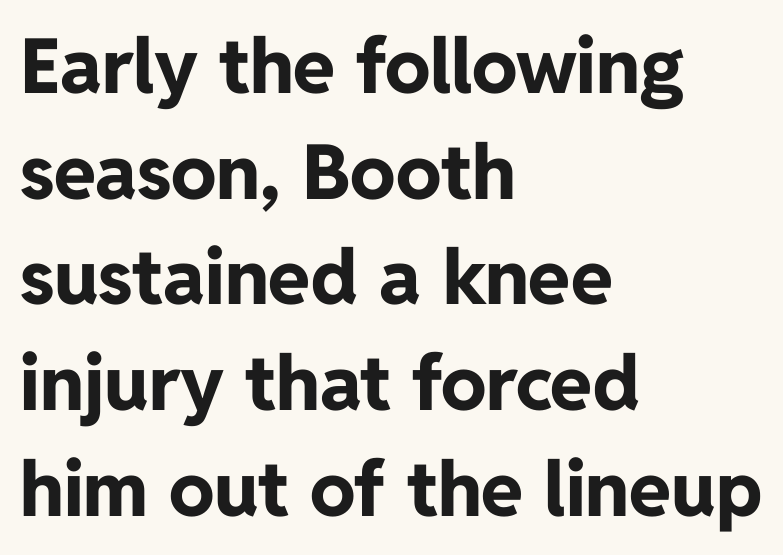
The image shows 76 px bold sans-serif type, upright; set left-aligned, normal line spacing (1.39x), normal letter spacing, not underlined; low stroke contrast and a medium x-height.
